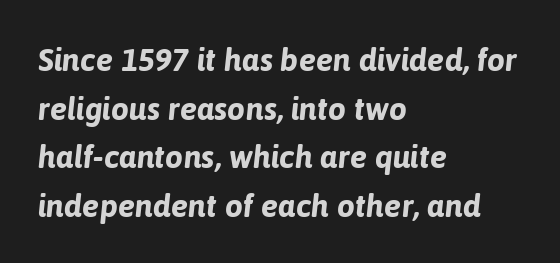
The gap between lines stays unmarked. The text carries the slant typical of an italic or oblique font. This block has exactly the height ordinary leading produces. Does the weight exceed regular? Yes, all the way to bold.
